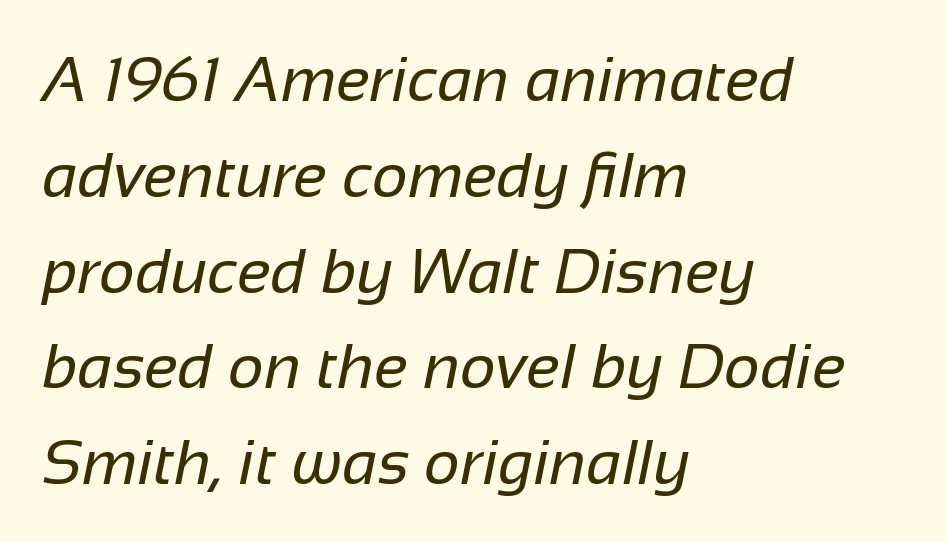
Ink coverage per letter is moderate at most. In terms of leading, this rendering sits right in the middle. You could call the tracking neutral — neither tight nor loose. Proportional: the letters do not fall into vertical columns. The designer went with a sans here, leaving each stem footless. The strip under each line holds only bare page.
